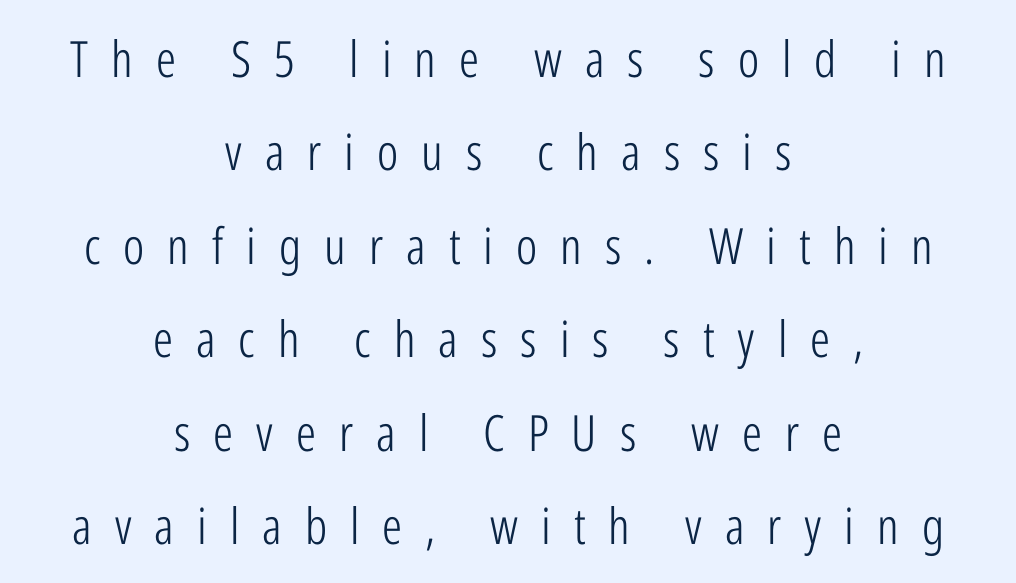
The tracking reads as deliberately expanded to a designer's eye. Summary of weight: not heavy and not bold. This is the regular roman posture of the typeface. These lines are centered, leaving both edges ragged. Plain, unruled lines of type. Each letter's strokes conclude bluntly, with no projecting serifs.
